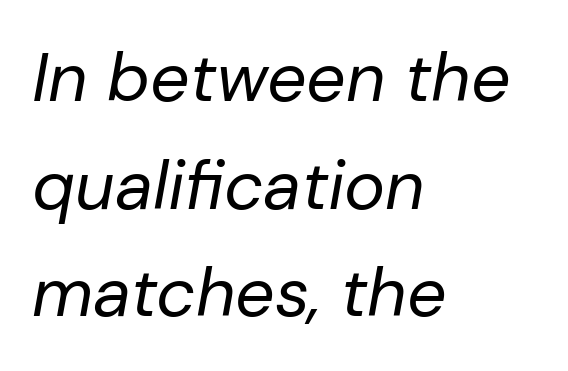
Leading matches the norm, producing a regular column. Words float on clear page, feet unadorned. The font is comparable to plain body text, perhaps lighter. Is this a fixed-width face? No — the glyphs have proportional, varying widths. Tall strokes in this sample are angled rather than plumb.
